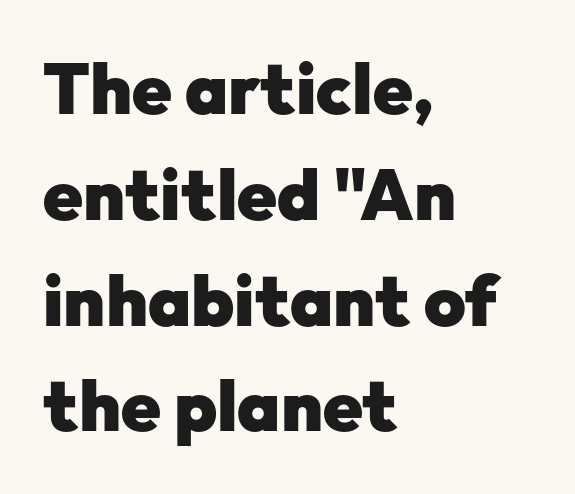
Designer's note — italics off, roman on. The rendering shows plain stroke endings on the letterforms — a sans-serif design. These lines keep a tight, regular rhythm from letter to letter. Pretty heavy lettering here — definitely bold.
